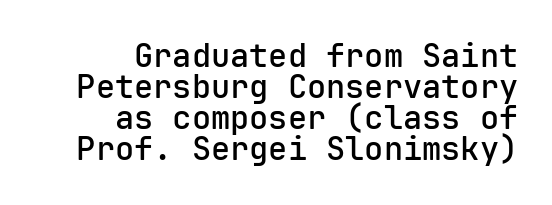
Q: Is the text bold? A: Semi-bold.
Q: Is the text italic (slanted)? A: No, it is upright.
Q: Is the typeface a serif or a sans-serif typeface? A: Sans-serif.
Q: Is the text underlined? A: No.
Q: How is the paragraph aligned? A: Right-aligned.
Q: Is the spacing between letters normal or unusually wide? A: Normal.
Q: Is the spacing between lines tight, normal or loose? A: Tight.
Q: Width (condensed, normal, or wide)? A: Normal.
Q: Stroke contrast? A: Low.
Q: x-height? A: Medium.
Q: Monospaced? A: Yes.
